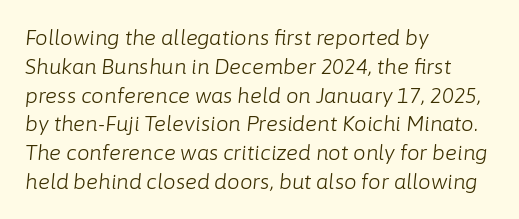
Q: Is the text bold? A: No.
Q: Is the text italic (slanted)? A: Yes, it leans right by about 6 degrees.
Q: Is the text underlined? A: No.
Q: How is the paragraph aligned? A: Left-aligned.
Q: Is the spacing between letters normal or unusually wide? A: Normal.
Q: Is the spacing between lines tight, normal or loose? A: Normal.
